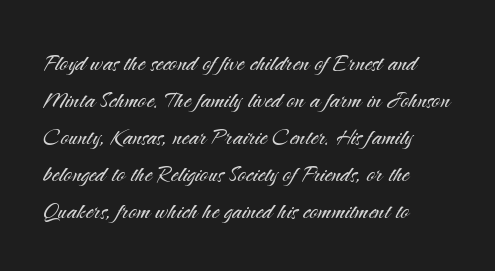
Rows of type keep a routine distance in the vertical direction. Inter-character spacing is left at the font's built-in metrics. Heft: none added — not bold. The letters advance in unequal steps, a hallmark of proportional type.
